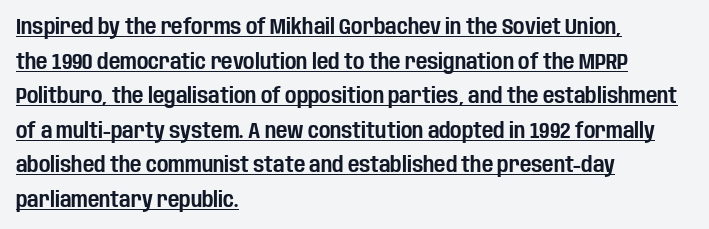
In designer terms, the underline attribute is active on this setting. The typesetter chose a ragged-right arrangement here. The passage shown stacks its lines at a standard gap. Between one letter and the next there's only the usual sliver of space. This sample uses an upright cut, with every glyph sitting square on the baseline.
